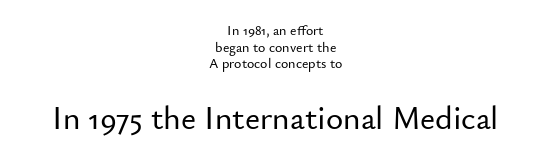
{"serif": "no", "italic": "no", "width": "normal", "stroke_contrast": "low", "x_height": "small", "monospaced": "no", "underline": "no", "align": "center", "line_spacing_ratio": 1.19, "letter_spacing": "normal", "letter_spacing_em": 0.0, "larger_block": "second", "size_ratio": 2.36, "glyph_px": 33}
